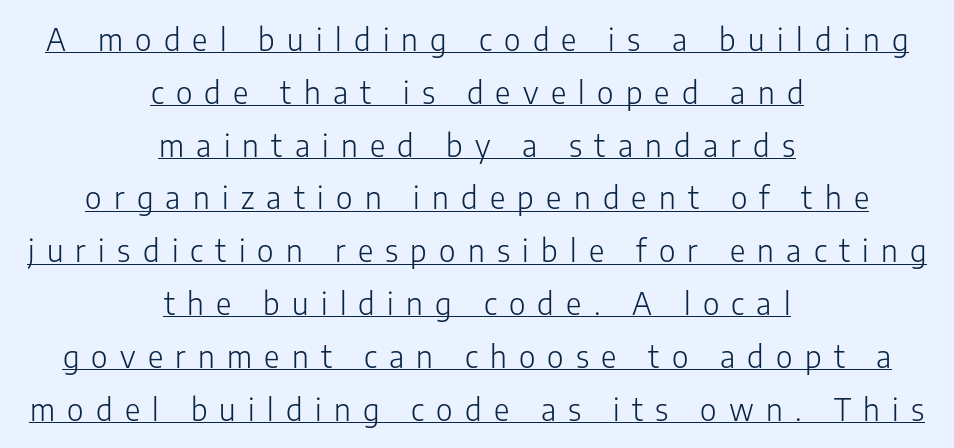
{"serif": "no", "italic": "no", "bold": "no", "weight": "light", "width": "normal", "stroke_contrast": "low", "x_height": "medium", "monospaced": "no", "underline": "yes", "align": "center", "line_spacing_ratio": 1.76, "letter_spacing": "wide", "letter_spacing_em": 0.41, "glyph_px": 30}
